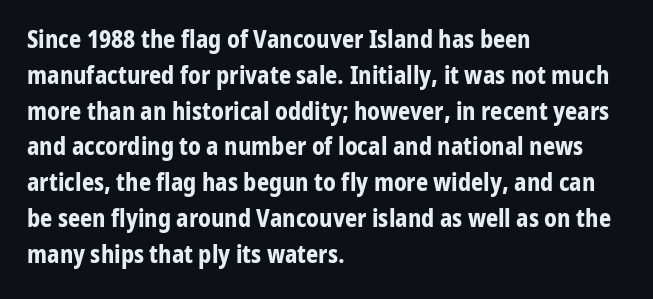
Q: Is the text bold? A: Yes.
Q: Is the text italic (slanted)? A: No, it is upright.
Q: Is the text underlined? A: No.
Q: How is the paragraph aligned? A: Left-aligned.
Q: Is the spacing between letters normal or unusually wide? A: Normal.
Q: Is the spacing between lines tight, normal or loose? A: Normal.
